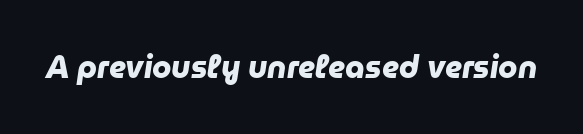
A sans-serif font was chosen for this passage. Varying glyph widths throughout — classic text-font behaviour. Typographic density is high because the face is bold. Spacing between characters is what you'd get straight out of the box. Descender tails drop into unmarked territory.
